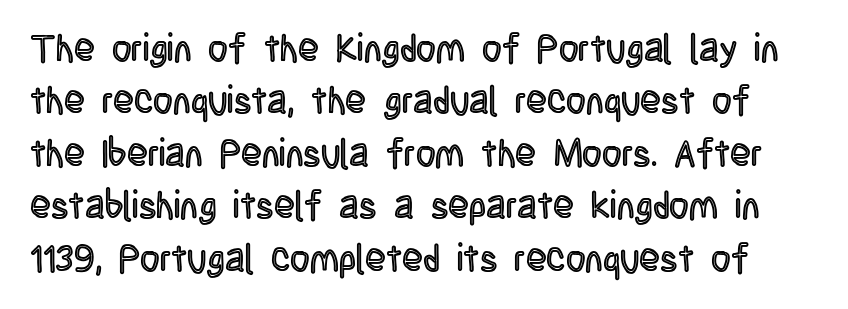
Q: Is the text italic (slanted)? A: No, it is upright.
Q: Is the text underlined? A: No.
Q: Is the spacing between letters normal or unusually wide? A: Normal.
Q: Is the spacing between lines tight, normal or loose? A: Normal.
Q: Width (condensed, normal, or wide)? A: Condensed.
Q: x-height? A: Large.
Q: Monospaced? A: No.
